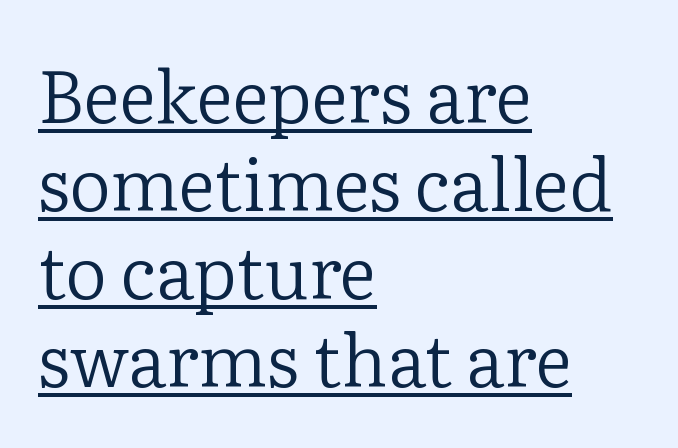
In terms of posture, this sample is upright. The rendering keeps characters at their native spacing. Examine the stroke ends and you'll spot serifs. The rendering uses natural spacing where letterforms have individual widths.
